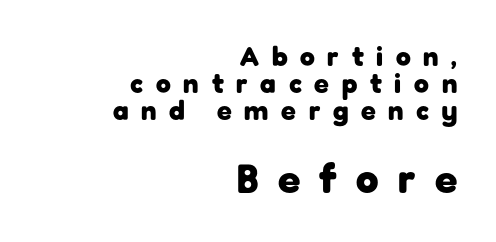
Q: Is the text bold? A: Yes.
Q: Is the text italic (slanted)? A: No, it is upright.
Q: Is the typeface a serif or a sans-serif typeface? A: Sans-serif.
Q: Is the text underlined? A: No.
Q: How is the paragraph aligned? A: Right-aligned.
Q: Is the spacing between letters normal or unusually wide? A: Unusually wide.
Q: Is the spacing between lines tight, normal or loose? A: Tight.
Q: Which block of text is set in a larger size, the first (top) or the second (bottom)? A: The second (bottom) one.
Q: Width (condensed, normal, or wide)? A: Normal.
Q: Stroke contrast? A: Low.
Q: x-height? A: Medium.
Q: Monospaced? A: No.
